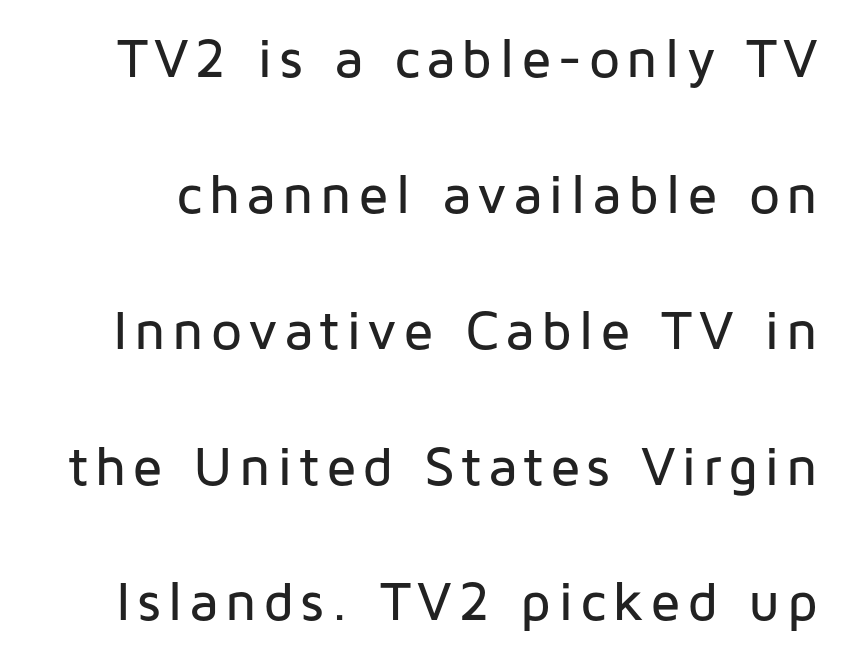
{"serif": "no", "italic": "no", "width": "normal", "stroke_contrast": "low", "x_height": "medium", "monospaced": "no", "underline": "no", "line_spacing": "loose", "line_spacing_ratio": 2.47, "glyph_px": 55}
